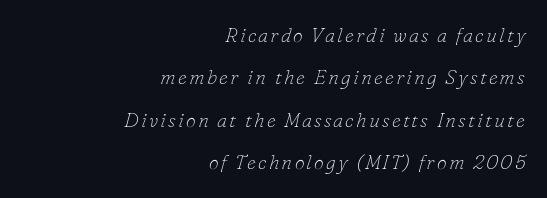
The image shows 20 px text type, italic (leaning right); set right-aligned, loose line spacing (2.12x), not underlined.
